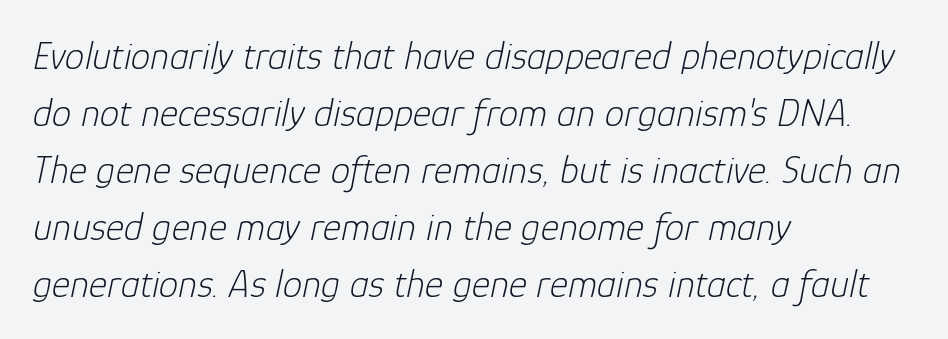
{"italic": "yes", "lean": "right", "slant_degrees": 12, "bold": "no", "weight": "light", "width": "normal", "stroke_contrast": "low", "x_height": "medium", "monospaced": "no", "underline": "no", "align": "left", "line_spacing": "normal", "line_spacing_ratio": 1.46, "letter_spacing": "normal", "letter_spacing_em": 0.0, "glyph_px": 39}
